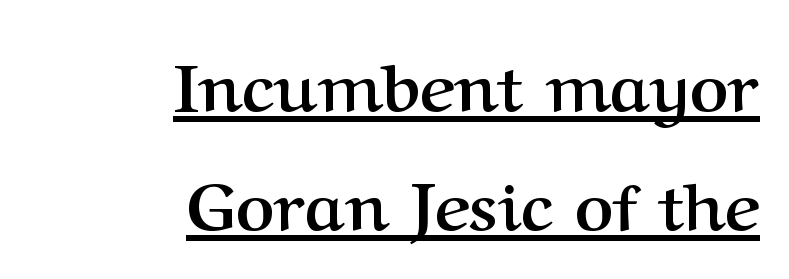
Q: Is the text bold? A: Yes.
Q: Is the text italic (slanted)? A: No, it is upright.
Q: Is the typeface a serif or a sans-serif typeface? A: Serif.
Q: Is the text underlined? A: Yes.
Q: How is the paragraph aligned? A: Right-aligned.
Q: Is the spacing between letters normal or unusually wide? A: Normal.
Q: Width (condensed, normal, or wide)? A: Normal.
Q: Stroke contrast? A: Medium.
Q: x-height? A: Medium.
Q: Monospaced? A: No.
